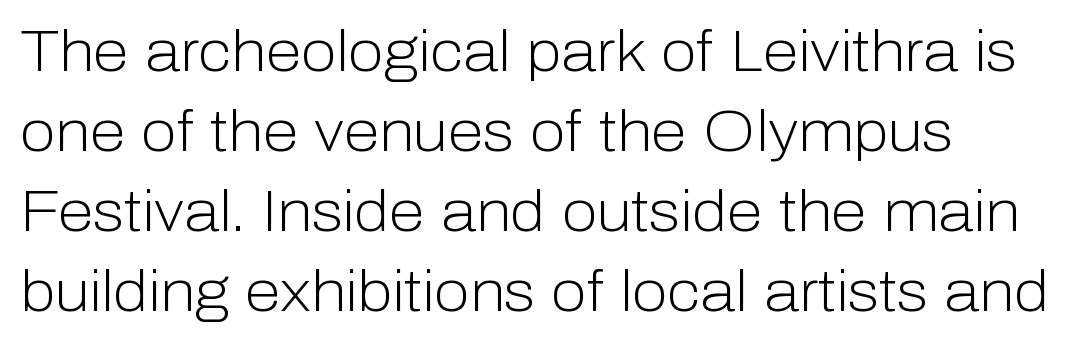
Here the designer chose a conventional face with non-uniform glyph widths. Descender tails drop into unmarked territory. Here the glyphs are tracked normally, forming tight word shapes. No heavy texture on the line: the type isn't bold. The face used here is a sans, in the tradition of grotesques and geometrics. Normally led — the rows are evenly, conventionally spaced.
